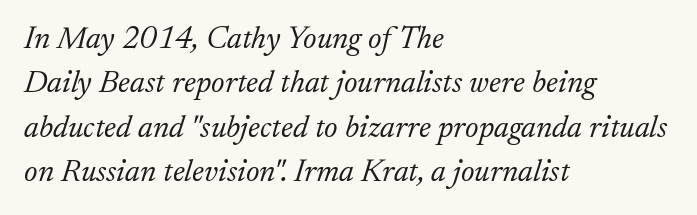
You could not count columns in this text — the font is proportionally spaced. Compared with typical paragraphs, the rows here are spaced about the same. A typesetter would call this zero additional tracking. Layout note: lines flush left. The passage shown is not bold in any degree.
